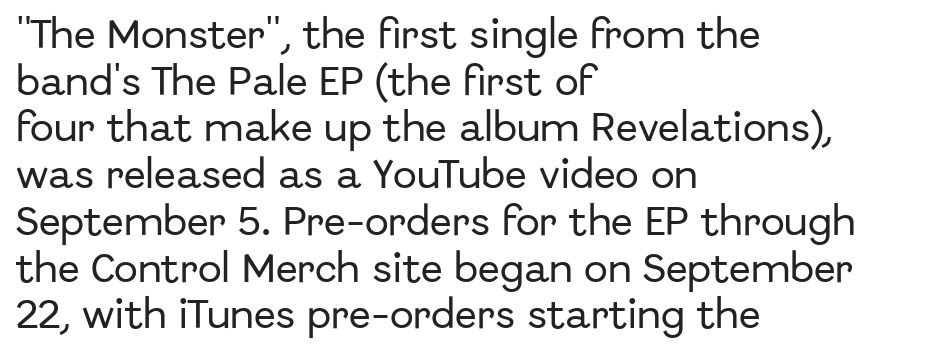
{"serif": "no", "italic": "no", "width": "normal", "stroke_contrast": "low", "x_height": "medium", "monospaced": "no", "underline": "no", "align": "left", "line_spacing": "normal", "line_spacing_ratio": 1.46, "letter_spacing": "normal", "letter_spacing_em": 0.0, "glyph_px": 32}
